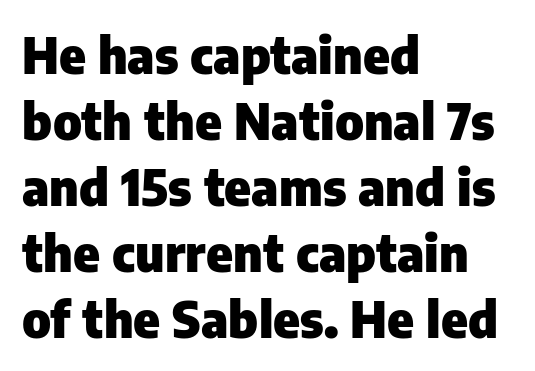
{"serif": "no", "italic": "no", "bold": "yes", "weight": "heavy", "width": "normal", "stroke_contrast": "low", "x_height": "medium", "monospaced": "no", "underline": "no", "align": "left", "line_spacing": "normal", "line_spacing_ratio": 1.32, "letter_spacing": "normal", "letter_spacing_em": 0.0, "glyph_px": 50}
